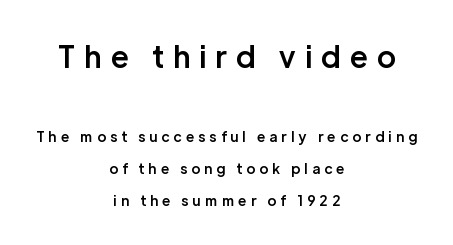
The image shows 30 px semibold sans-serif type, upright; set centered, loose line spacing (2.27x), unusually wide letter spacing (+0.31 em), not underlined; the first (top) block is 2.14x larger; low stroke contrast and a medium x-height.
